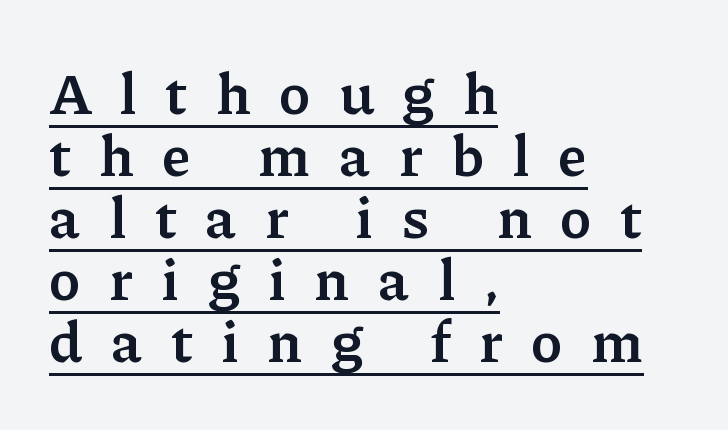
Q: Is the text bold? A: Yes.
Q: Is the text italic (slanted)? A: No, it is upright.
Q: Is the typeface a serif or a sans-serif typeface? A: Serif.
Q: Is the text underlined? A: Yes.
Q: How is the paragraph aligned? A: Left-aligned.
Q: Is the spacing between letters normal or unusually wide? A: Unusually wide.
Q: Is the spacing between lines tight, normal or loose? A: Tight.
Q: Width (condensed, normal, or wide)? A: Normal.
Q: Stroke contrast? A: Low.
Q: x-height? A: Medium.
Q: Monospaced? A: No.
